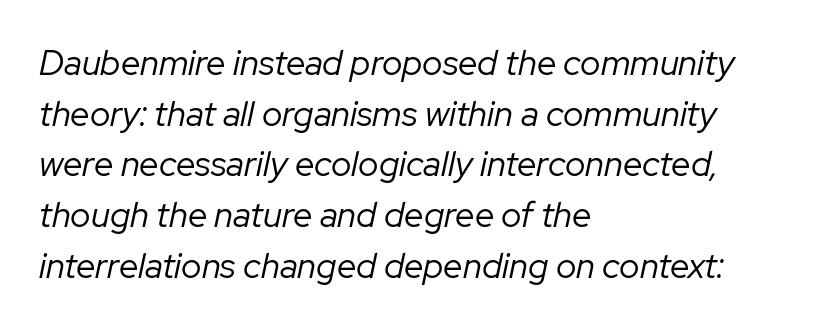
Q: Is the text bold? A: No.
Q: Is the text italic (slanted)? A: Yes, it leans right by about 12 degrees.
Q: Is the text underlined? A: No.
Q: How is the paragraph aligned? A: Left-aligned.
Q: Is the spacing between letters normal or unusually wide? A: Normal.
Q: Is the spacing between lines tight, normal or loose? A: Normal.
Q: Width (condensed, normal, or wide)? A: Normal.
Q: Stroke contrast? A: Low.
Q: x-height? A: Medium.
Q: Monospaced? A: No.
